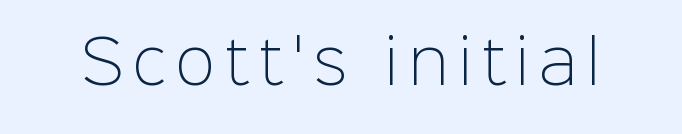
Q: Is the text bold? A: No.
Q: Is the text italic (slanted)? A: No, it is upright.
Q: Is the typeface a serif or a sans-serif typeface? A: Sans-serif.
Q: Is the text underlined? A: No.
Q: Width (condensed, normal, or wide)? A: Normal.
Q: Stroke contrast? A: Low.
Q: x-height? A: Medium.
Q: Monospaced? A: No.
